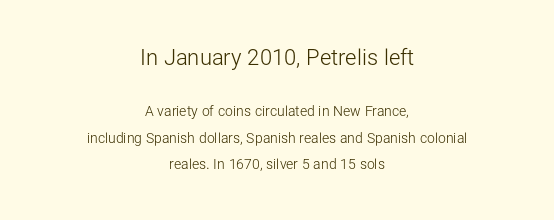
The image shows 22 px text type, upright; set centered, line spacing 1.89x, normal letter spacing, not underlined; the first (top) block is 1.57x larger.
